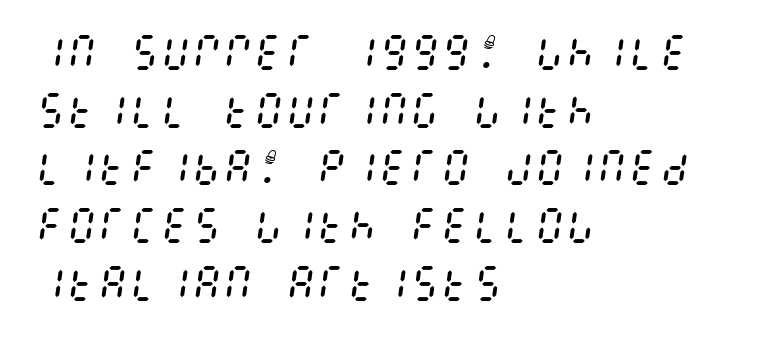
The image shows 39 px regular-weight, condensed type, italic (leaning right); set left-aligned, normal line spacing (1.48x), normal letter spacing, not underlined; medium stroke contrast and a large x-height.
